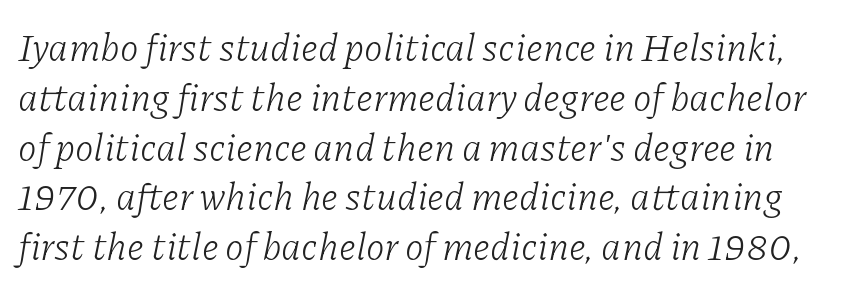
Note the varied advance widths — an 'i' is clearly narrower than an 'm'. A typesetter would mark this as italic. Beneath every word, the page is bare. The passage shown stacks its lines at a standard gap. Short note: letters normally spaced. Each stroke keeps to a modest, everyday thickness or less.
